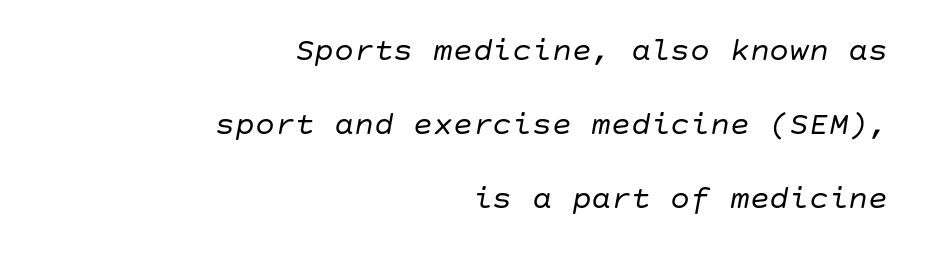
Q: Is the text bold? A: No.
Q: Is the text italic (slanted)? A: Yes, it leans right by about 10 degrees.
Q: Is the text underlined? A: No.
Q: How is the paragraph aligned? A: Right-aligned.
Q: Is the spacing between letters normal or unusually wide? A: Normal.
Q: Is the spacing between lines tight, normal or loose? A: Loose.
Q: Width (condensed, normal, or wide)? A: Normal.
Q: Stroke contrast? A: Low.
Q: x-height? A: Large.
